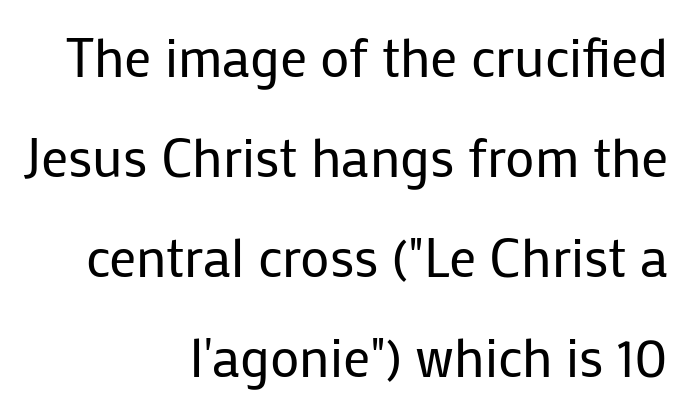
Q: Is the text bold? A: No.
Q: Is the text italic (slanted)? A: No, it is upright.
Q: Is the typeface a serif or a sans-serif typeface? A: Sans-serif.
Q: Is the text underlined? A: No.
Q: How is the paragraph aligned? A: Right-aligned.
Q: Is the spacing between letters normal or unusually wide? A: Normal.
Q: Width (condensed, normal, or wide)? A: Normal.
Q: Stroke contrast? A: Low.
Q: x-height? A: Medium.
Q: Monospaced? A: No.
